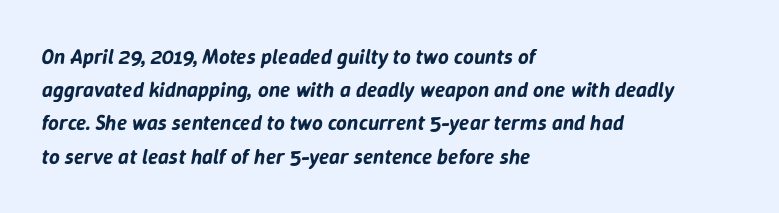
Line starts are locked; line ends wander. Descender tails drop into unmarked territory. This sample uses plain, unmodified letter spacing. Vertically, the passage feels balanced, rows spaced as you'd expect. Does the lettering tilt? It does — this is italic.
